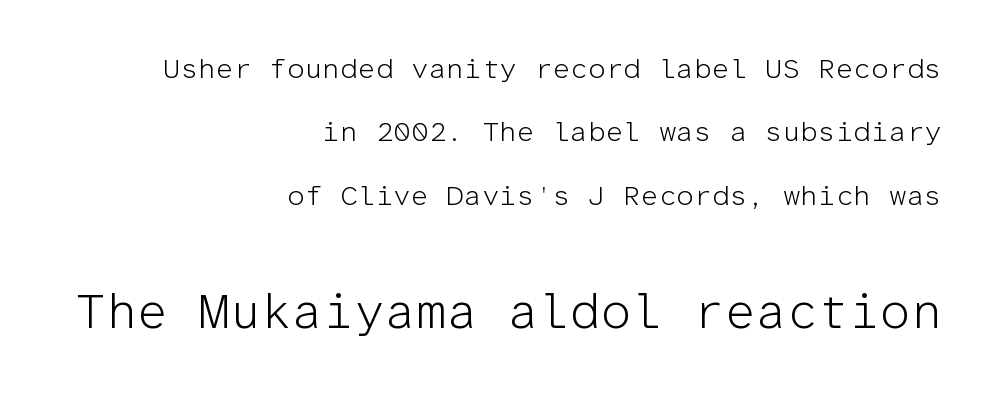
Line ends are locked; line starts wander. You could fit nearly another row in the gap between these rows. Weight class: somewhere from thin through regular. These lines keep a tight, regular rhythm from letter to letter. Each letter, wide or thin by design, is forced into the same width here.
